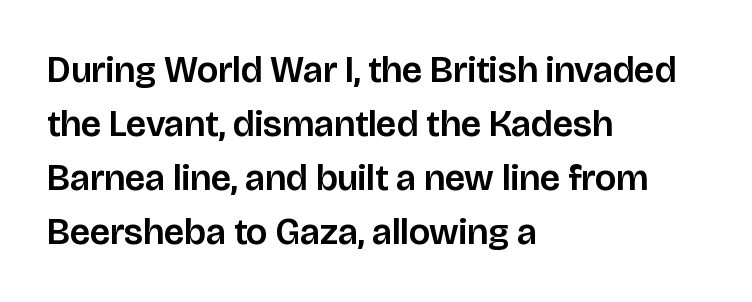
The letters carry no serifs — their stems end cleanly without finishing strokes. The lettering stays uniformly vertical, giving the passage a roman look. Proportional: the letters do not fall into vertical columns. Check under the words: just untouched page. The lines sit at an ordinary, default distance from one another.
